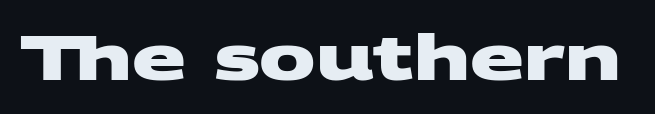
Q: Is the text bold? A: Yes.
Q: Is the typeface a serif or a sans-serif typeface? A: Sans-serif.
Q: Is the text underlined? A: No.
Q: Is the spacing between letters normal or unusually wide? A: Normal.
Q: Width (condensed, normal, or wide)? A: Wide.
Q: Stroke contrast? A: Medium.
Q: x-height? A: Large.
Q: Monospaced? A: No.
